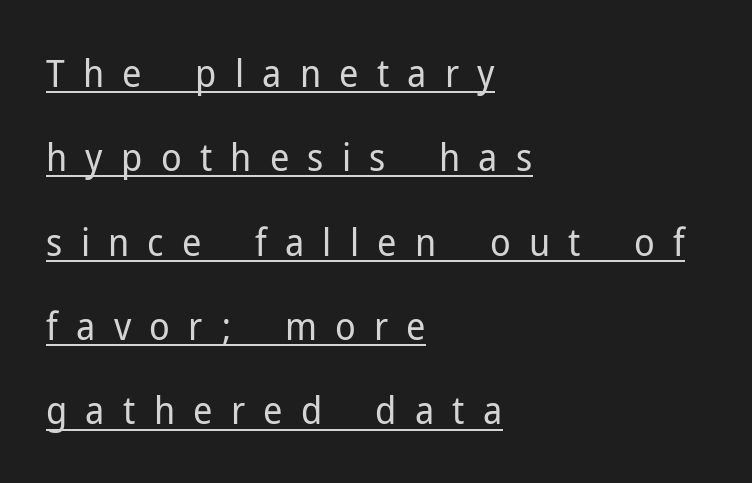
The image shows 38 px regular-weight sans-serif type, upright; set left-aligned, loose line spacing (2.22x), unusually wide letter spacing (+0.48 em), underlined; low stroke contrast and a medium x-height.
